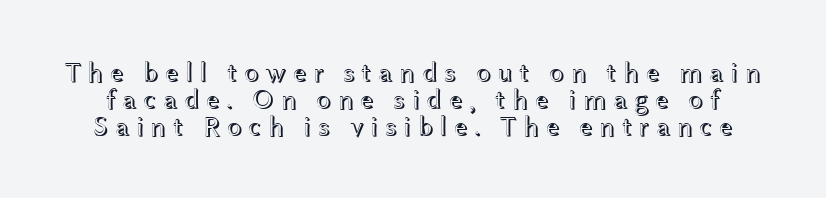
{"italic": "no", "width": "wide", "x_height": "medium", "monospaced": "no", "underline": "no", "line_spacing": "tight", "line_spacing_ratio": 0.97, "letter_spacing": "wide", "letter_spacing_em": 0.21, "glyph_px": 28}
